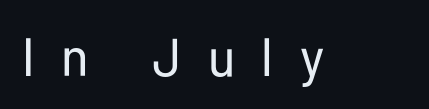
{"serif": "no", "italic": "no", "bold": "no", "weight": "regular", "width": "condensed", "stroke_contrast": "low", "x_height": "medium", "monospaced": "no", "underline": "no", "letter_spacing": "wide", "letter_spacing_em": 0.49, "glyph_px": 54}
